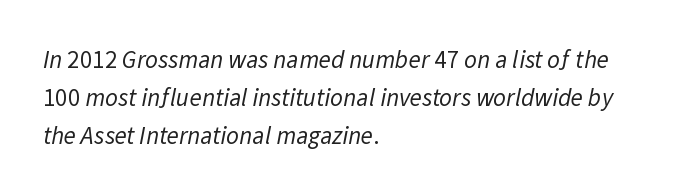
The image shows 25 px text type; set left-aligned, normal line spacing (1.53x), normal letter spacing, not underlined.
